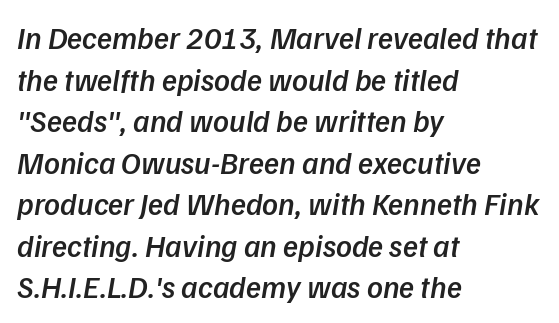
The line-height multiplier appears to be the usual default. Compared with typical body copy, the letter spacing here is the same. Strokes here are thickened, but only to semibold level. You can tell it's italic because the verticals aren't actually vertical. Descenders are the only things crossing below the line. Alignment: flush left.
